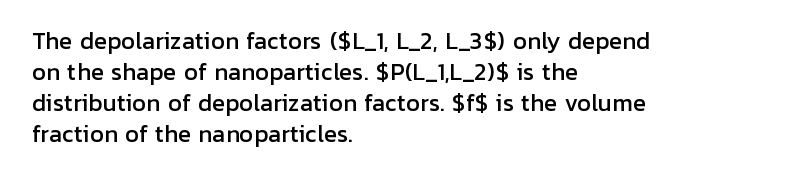
Q: Is the text italic (slanted)? A: No, it is upright.
Q: Is the text underlined? A: No.
Q: How is the paragraph aligned? A: Left-aligned.
Q: Is the spacing between letters normal or unusually wide? A: Normal.
Q: Is the spacing between lines tight, normal or loose? A: Normal.
